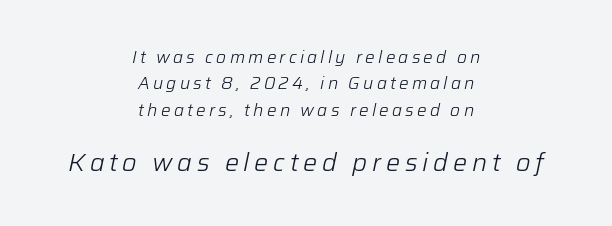
{"italic": "yes", "lean": "right", "slant_degrees": 12, "bold": "no", "underline": "no", "align": "center", "line_spacing": "normal", "line_spacing_ratio": 1.55, "larger_block": "second", "size_ratio": 1.47, "glyph_px": 25}
